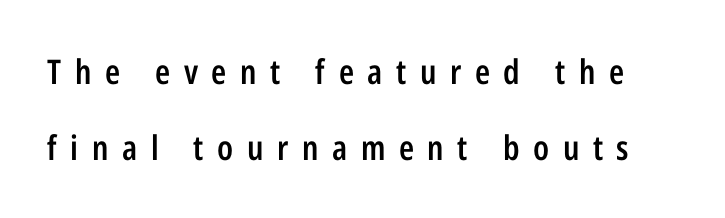
The image shows 34 px semibold, condensed sans-serif type, upright; set loose line spacing (2.25x), unusually wide letter spacing (+0.4 em), not underlined; low stroke contrast and a medium x-height.
